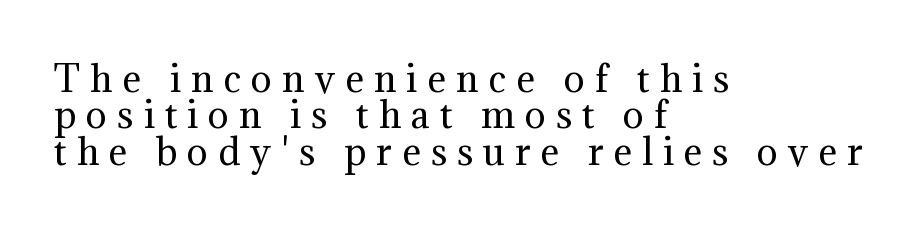
{"serif": "yes", "italic": "no", "bold": "no", "weight": "regular", "width": "normal", "stroke_contrast": "medium", "x_height": "medium", "monospaced": "no", "underline": "no", "align": "left", "line_spacing": "tight", "line_spacing_ratio": 1.04, "letter_spacing": "wide", "letter_spacing_em": 0.29, "glyph_px": 35}
